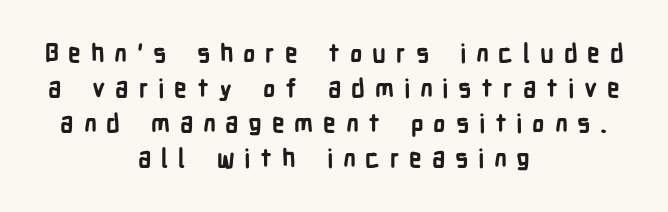
{"italic": "no", "bold": "yes", "underline": "no", "align": "center", "line_spacing": "normal", "line_spacing_ratio": 1.4, "letter_spacing": "wide", "letter_spacing_em": 0.39, "glyph_px": 25}
